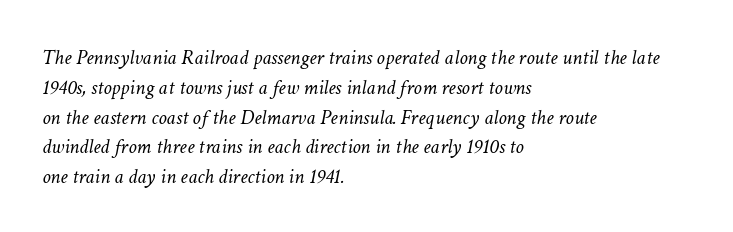
{"italic": "yes", "lean": "right", "slant_degrees": 11, "bold": "no", "underline": "no", "align": "left", "line_spacing": "normal", "line_spacing_ratio": 1.42, "letter_spacing": "normal", "letter_spacing_em": 0.0, "glyph_px": 21}
